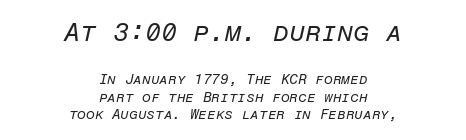
The passage shown is not bold in any degree. Quick note: interline space is typical. The line texture is even and compact thanks to regular tracking. Does the lettering tilt? It does — this is italic. The lines are quadded center. Large over small — that's the arrangement of the two blocks here.
